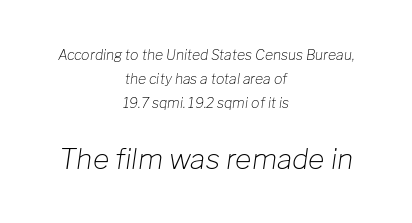
Q: Is the text bold? A: No.
Q: Is the text italic (slanted)? A: Yes, it leans right by about 8 degrees.
Q: Is the text underlined? A: No.
Q: How is the paragraph aligned? A: Centered.
Q: Is the spacing between letters normal or unusually wide? A: Normal.
Q: Which block of text is set in a larger size, the first (top) or the second (bottom)? A: The second (bottom) one.
Q: Width (condensed, normal, or wide)? A: Normal.
Q: Stroke contrast? A: Low.
Q: x-height? A: Medium.
Q: Monospaced? A: No.
